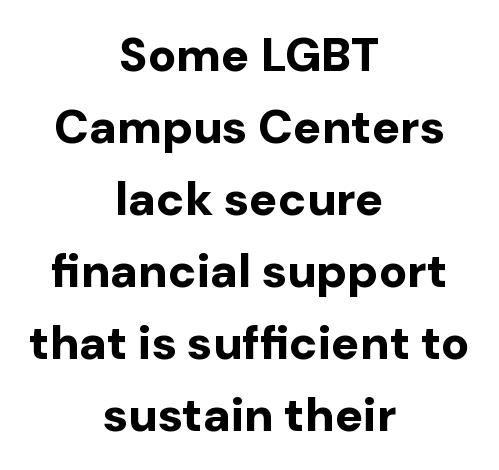
The image shows 47 px bold sans-serif type, upright; set centered, normal line spacing (1.53x), normal letter spacing, not underlined; low stroke contrast and a medium x-height.
